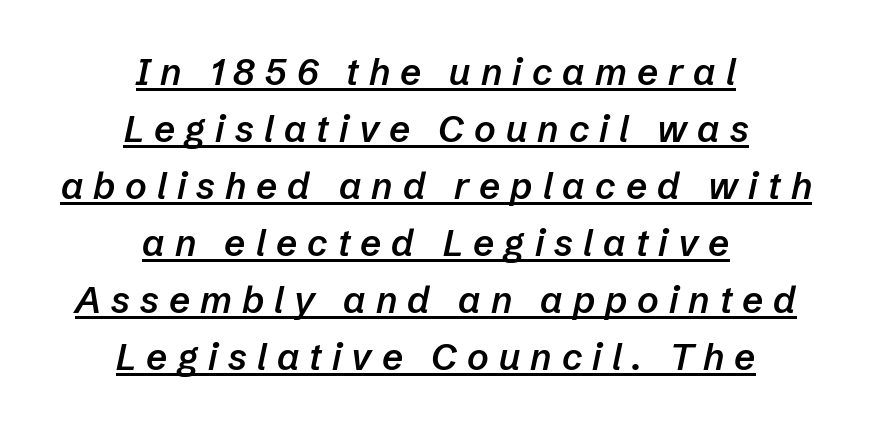
You could not count columns in this text — the font is proportionally spaced. Compared with undecorated copy, this sample adds a rule below the words. Regarding leading, the lines here are spaced in the standard way. Emphasis by weight is partial: semibold. The font's italic variant was chosen for this text. Horizontally, the lines are justified to the midpoint only.
